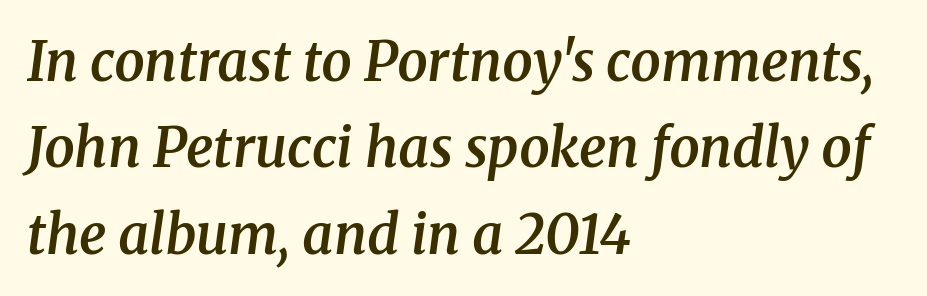
Q: Is the text bold? A: Semi-bold.
Q: Is the text italic (slanted)? A: Yes, it leans right by about 8 degrees.
Q: Is the typeface a serif or a sans-serif typeface? A: Serif.
Q: Is the text underlined? A: No.
Q: How is the paragraph aligned? A: Left-aligned.
Q: Is the spacing between letters normal or unusually wide? A: Normal.
Q: Is the spacing between lines tight, normal or loose? A: Normal.
Q: Width (condensed, normal, or wide)? A: Normal.
Q: Stroke contrast? A: Medium.
Q: x-height? A: Medium.
Q: Monospaced? A: No.
